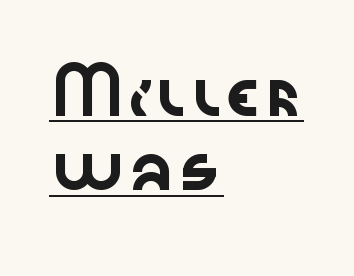
Q: Is the text italic (slanted)? A: No, it is upright.
Q: Is the typeface a serif or a sans-serif typeface? A: Sans-serif.
Q: Is the text underlined? A: Yes.
Q: How is the paragraph aligned? A: Left-aligned.
Q: Is the spacing between letters normal or unusually wide? A: Normal.
Q: Width (condensed, normal, or wide)? A: Wide.
Q: Stroke contrast? A: Low.
Q: x-height? A: Medium.
Q: Monospaced? A: No.
